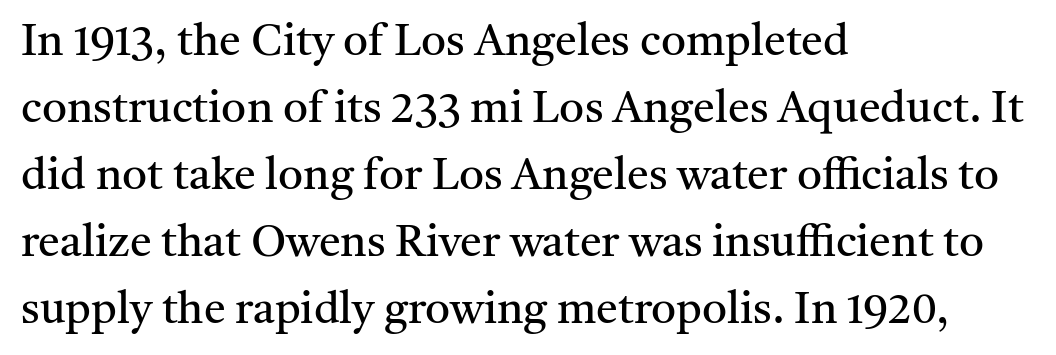
The image shows 44 px regular-weight serif type, upright; set left-aligned, normal line spacing (1.52x), normal letter spacing, not underlined; medium stroke contrast and a medium x-height.
